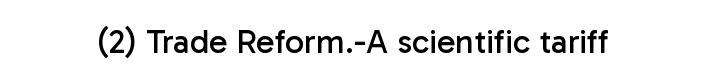
The rendering keeps characters at their native spacing. Serif or sans? Sans — the stroke terminals are bare. Heaviness? Minimal to ordinary, like unemphasized prose. This sample uses an upright cut, with every glyph sitting square on the baseline. Proportional: the letters do not fall into vertical columns. Glance below the letters and you will spot only blank space.
